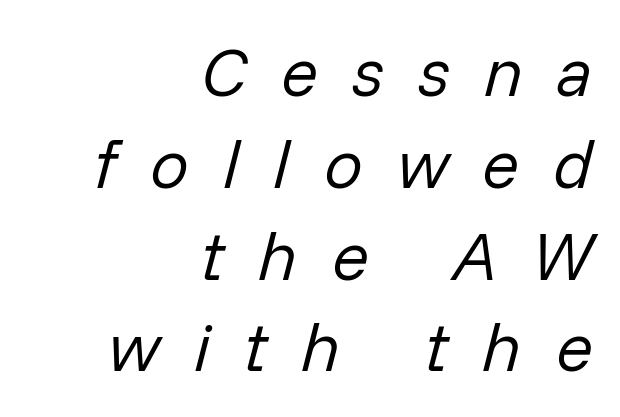
The image shows 69 px regular-weight type, italic (leaning right); set right-aligned, normal line spacing (1.33x), unusually wide letter spacing (+0.49 em), not underlined; low stroke contrast and a medium x-height.
